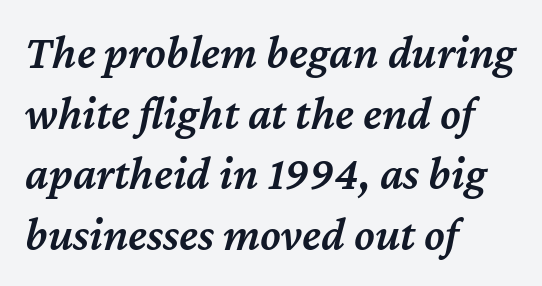
{"italic": "yes", "lean": "right", "slant_degrees": 12, "bold": "semi", "weight": "semibold", "width": "normal", "stroke_contrast": "medium", "x_height": "medium", "monospaced": "no", "underline": "no", "align": "left", "line_spacing": "normal", "line_spacing_ratio": 1.29, "letter_spacing": "normal", "letter_spacing_em": 0.0, "glyph_px": 47}
